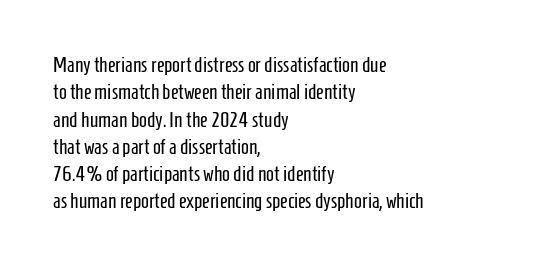
The image shows 21 px text type, upright; set left-aligned, normal line spacing (1.3x), normal letter spacing, not underlined.
